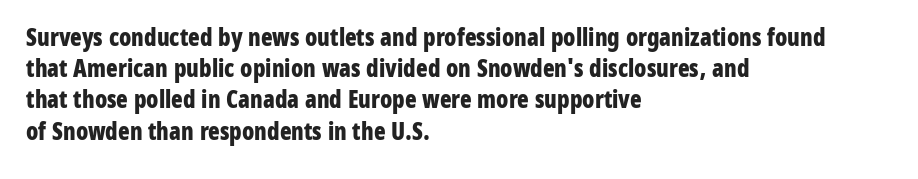
The image shows 24 px bold type, upright; set left-aligned, normal line spacing (1.3x), normal letter spacing, not underlined.
